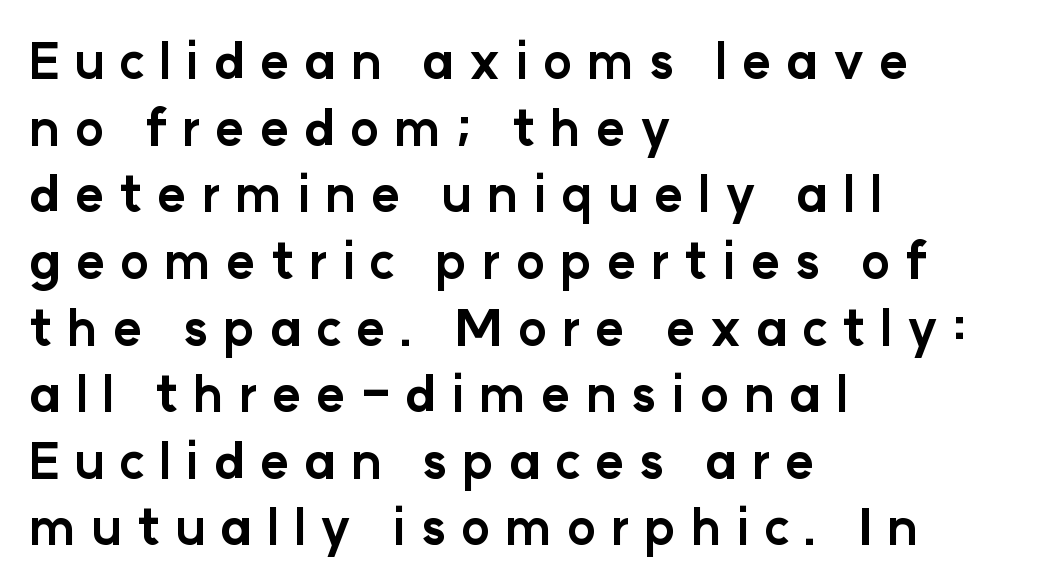
The image shows 49 px bold sans-serif type, upright; set left-aligned, normal line spacing (1.36x), unusually wide letter spacing (+0.3 em), not underlined; low stroke contrast and a medium x-height.
